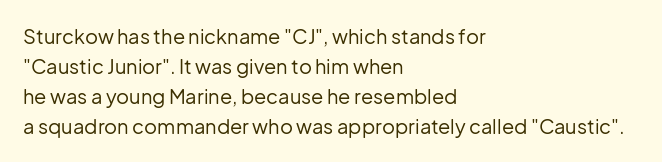
The face looks like a standard text weight, possibly lighter. A normal amount of white space separates one row of letters from the next. Line beginnings align vertically; line endings do not. The horizontal fit of the characters is conventional and even. The passage shown is not underscored anywhere.
